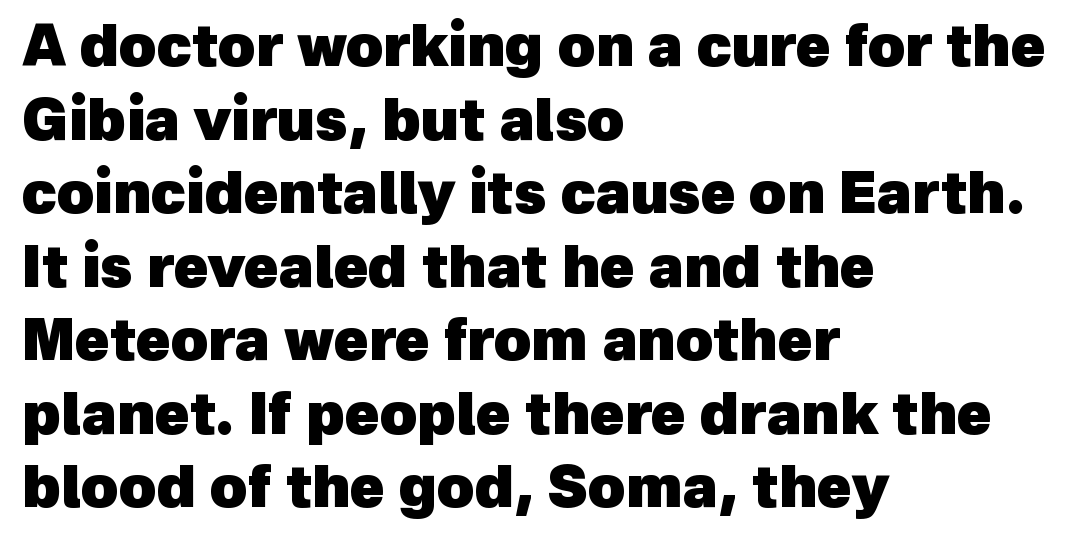
{"serif": "no", "bold": "yes", "weight": "heavy", "width": "normal", "x_height": "medium", "monospaced": "no", "underline": "no", "align": "left", "line_spacing": "normal", "line_spacing_ratio": 1.29, "letter_spacing": "normal", "letter_spacing_em": 0.0, "glyph_px": 57}
